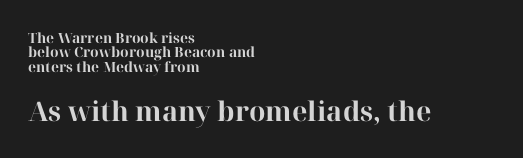
Q: Is the text bold? A: Yes.
Q: Is the text italic (slanted)? A: No, it is upright.
Q: Is the text underlined? A: No.
Q: How is the paragraph aligned? A: Left-aligned.
Q: Is the spacing between letters normal or unusually wide? A: Normal.
Q: Is the spacing between lines tight, normal or loose? A: Tight.
Q: Which block of text is set in a larger size, the first (top) or the second (bottom)? A: The second (bottom) one.
